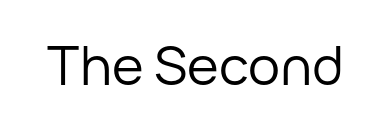
I'd call this a sans setting — the letters go barefoot. You could not count columns in this text — the font is proportionally spaced. No italicization has been applied; the sample stays upright. Is the stroke heavy? The answer is a plain regular-or-lighter.
